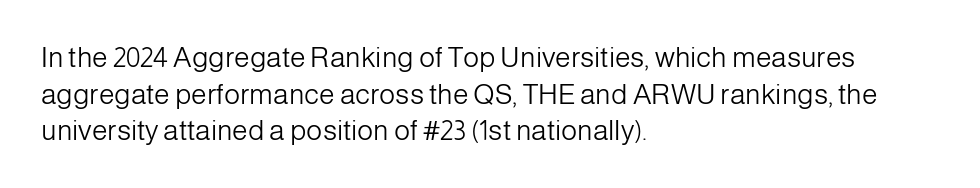
{"serif": "no", "italic": "no", "bold": "no", "weight": "light", "width": "normal", "stroke_contrast": "low", "x_height": "medium", "monospaced": "no", "underline": "no", "align": "left", "line_spacing": "normal", "line_spacing_ratio": 1.31, "letter_spacing": "normal", "letter_spacing_em": 0.0, "glyph_px": 28}
